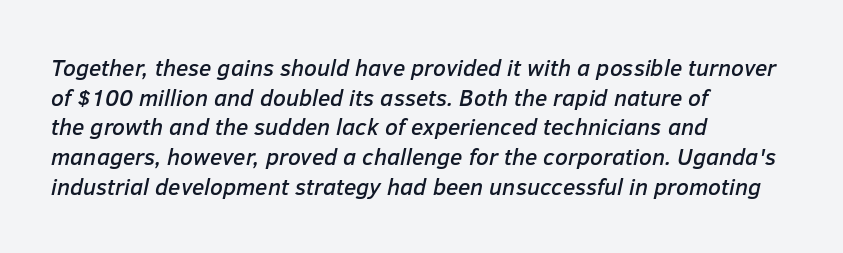
{"italic": "yes", "lean": "right", "slant_degrees": 12, "underline": "no", "align": "left", "line_spacing": "normal", "line_spacing_ratio": 1.29, "letter_spacing": "normal", "letter_spacing_em": 0.0, "glyph_px": 23}
